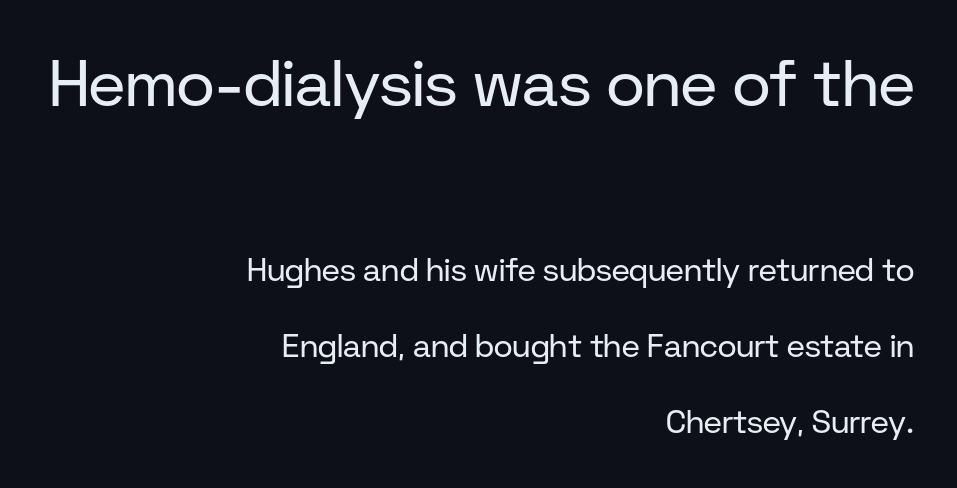
{"serif": "no", "italic": "no", "bold": "no", "weight": "regular", "width": "normal", "stroke_contrast": "low", "x_height": "medium", "monospaced": "no", "underline": "no", "align": "right", "line_spacing": "loose", "line_spacing_ratio": 2.38, "letter_spacing": "normal", "letter_spacing_em": 0.0, "larger_block": "first", "size_ratio": 2.03, "glyph_px": 65}
